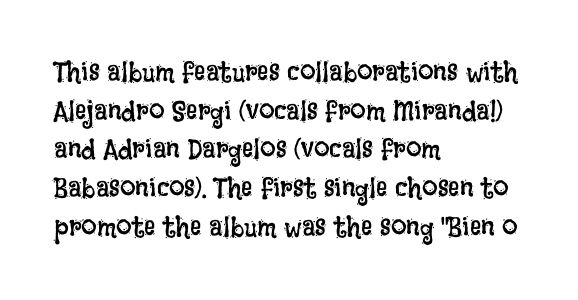
The image shows 28 px regular-weight, condensed type, upright; set left-aligned, normal line spacing (1.38x), normal letter spacing, not underlined; low stroke contrast and a large x-height.
